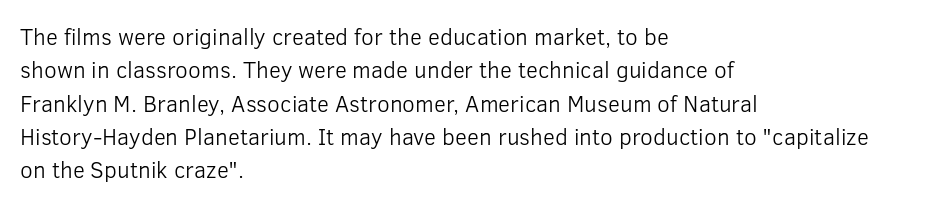
The image shows 23 px text type, upright; set left-aligned, normal line spacing (1.45x), normal letter spacing, not underlined.
